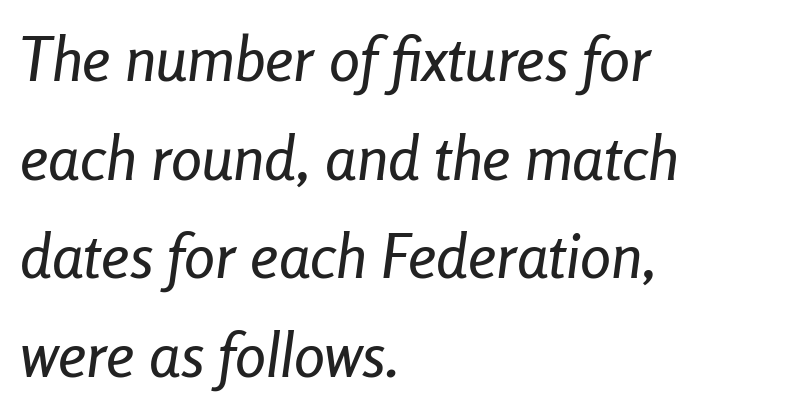
{"italic": "yes", "lean": "right", "slant_degrees": 8, "width": "condensed", "stroke_contrast": "low", "x_height": "medium", "monospaced": "no", "underline": "no", "align": "left", "line_spacing": "normal", "line_spacing_ratio": 1.59, "letter_spacing": "normal", "letter_spacing_em": 0.0, "glyph_px": 62}
